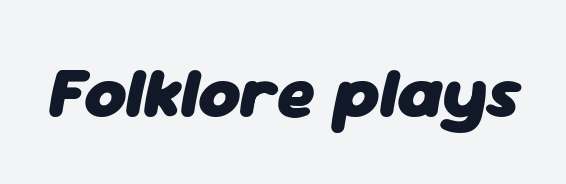
Q: Is the text bold? A: Yes.
Q: Is the text italic (slanted)? A: Yes, it leans right by about 11 degrees.
Q: Is the text underlined? A: No.
Q: Is the spacing between letters normal or unusually wide? A: Normal.
Q: Width (condensed, normal, or wide)? A: Normal.
Q: Stroke contrast? A: Low.
Q: x-height? A: Medium.
Q: Monospaced? A: No.
